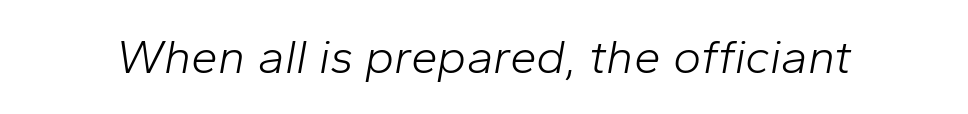
The image shows 48 px light type, italic (leaning right); set normal letter spacing, not underlined; low stroke contrast and a medium x-height.
